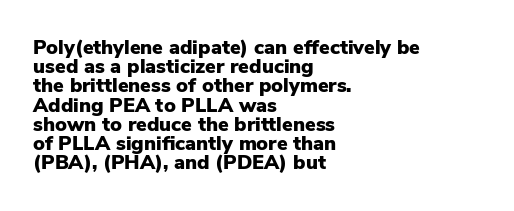
Left-aligned paragraph, ragged on the right. Plain, unruled lines of type. Every letter is thick-stroked: bold, no question. Compared with typical body copy, the letter spacing here is the same. Cramped leading.
